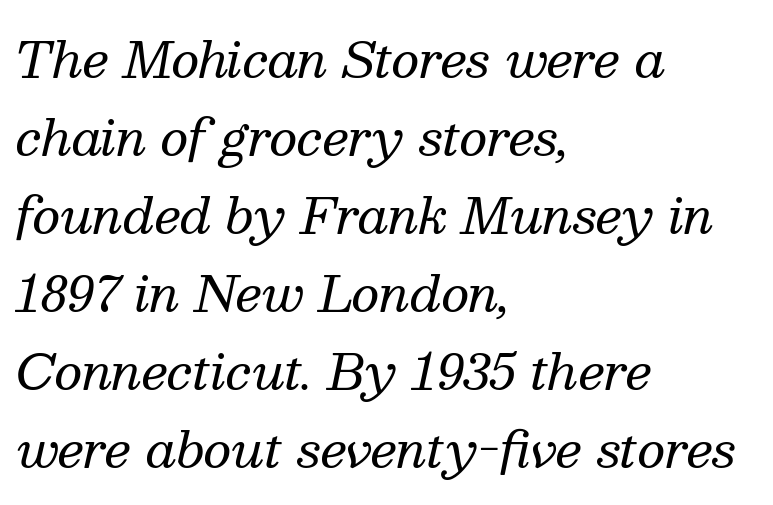
{"serif": "yes", "italic": "yes", "lean": "right", "slant_degrees": 13, "bold": "no", "weight": "regular", "width": "normal", "stroke_contrast": "medium", "x_height": "medium", "monospaced": "no", "underline": "no", "align": "left", "line_spacing": "normal", "line_spacing_ratio": 1.59, "letter_spacing": "normal", "letter_spacing_em": 0.0, "glyph_px": 49}
